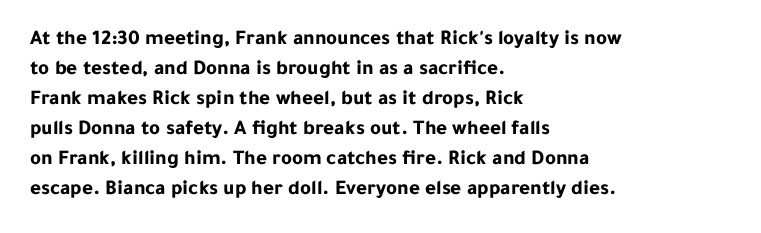
Q: Is the text bold? A: Yes.
Q: Is the text italic (slanted)? A: No, it is upright.
Q: Is the text underlined? A: No.
Q: How is the paragraph aligned? A: Left-aligned.
Q: Is the spacing between letters normal or unusually wide? A: Normal.
Q: Is the spacing between lines tight, normal or loose? A: Normal.
